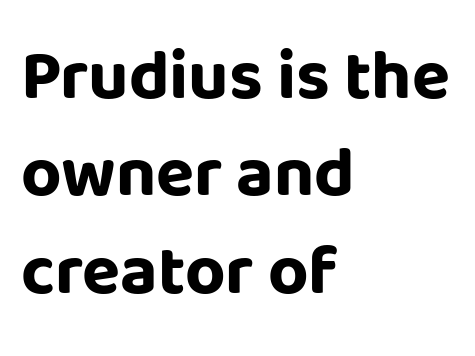
Q: Is the text bold? A: Yes.
Q: Is the text italic (slanted)? A: No, it is upright.
Q: Is the typeface a serif or a sans-serif typeface? A: Sans-serif.
Q: Is the text underlined? A: No.
Q: How is the paragraph aligned? A: Left-aligned.
Q: Is the spacing between letters normal or unusually wide? A: Normal.
Q: Is the spacing between lines tight, normal or loose? A: Normal.
Q: Width (condensed, normal, or wide)? A: Normal.
Q: Stroke contrast? A: Low.
Q: x-height? A: Large.
Q: Monospaced? A: No.
